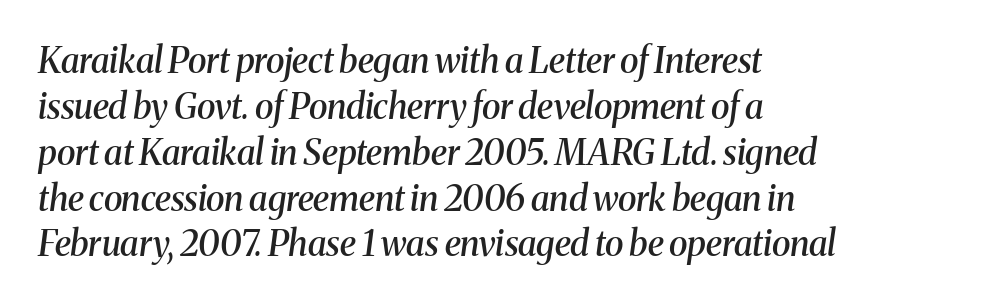
The image shows 35 px semibold serif type, italic (leaning right); set left-aligned, normal line spacing (1.31x), normal letter spacing, not underlined; medium stroke contrast and a medium x-height.
